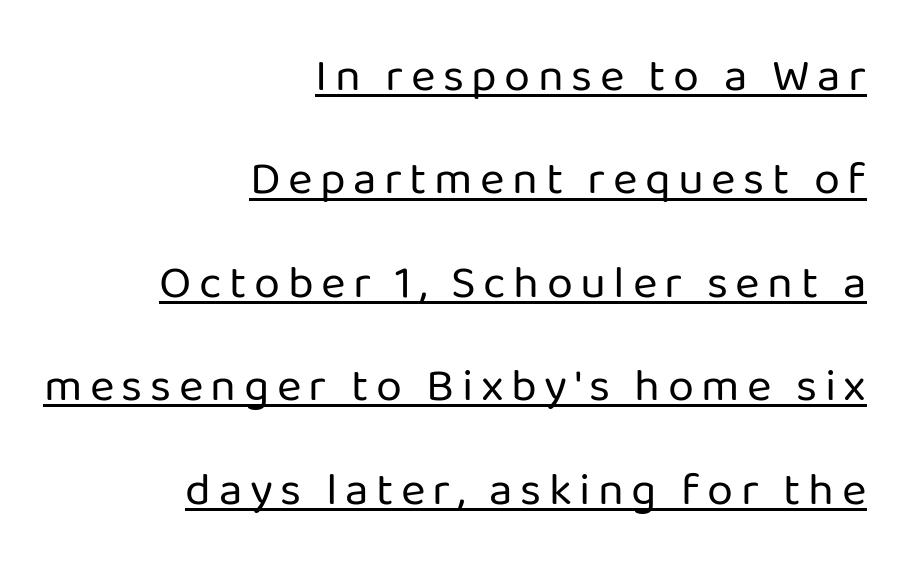
The image shows 47 px regular-weight sans-serif type, upright; set right-aligned, loose line spacing (2.2x), underlined; low stroke contrast and a medium x-height.
